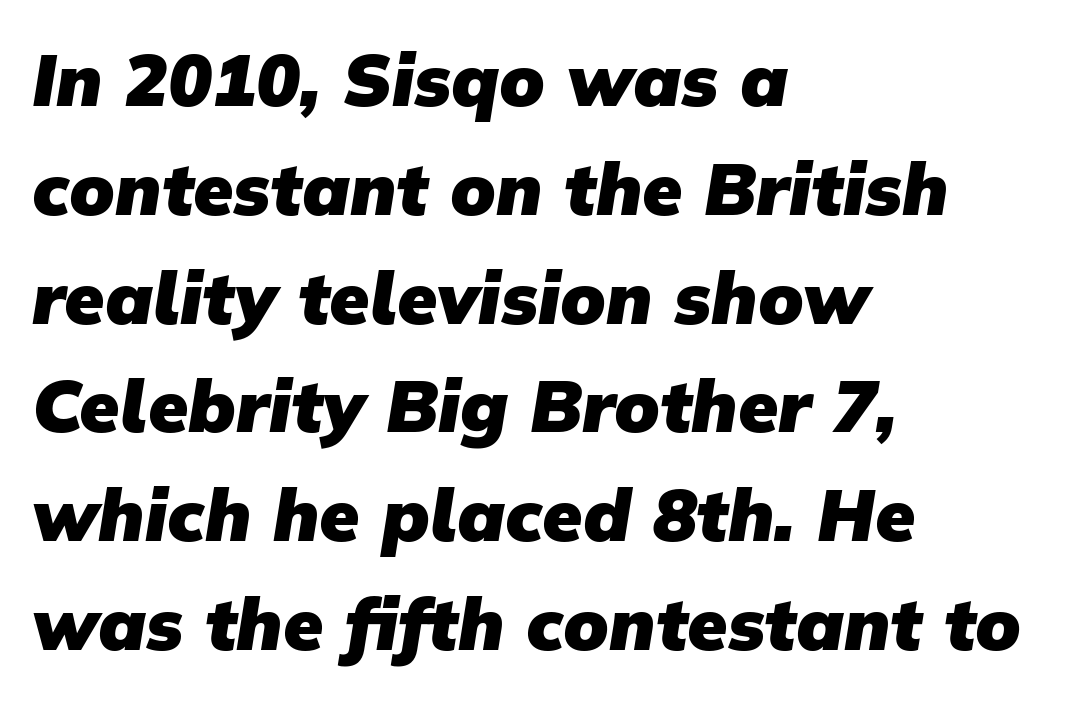
The passage shown is typed in a proportional face where columns would drift. Vertically, the passage feels balanced, rows spaced as you'd expect. Set as a true bold cut, around the 700 mark. Nobody touched the tracking dial on this one.
